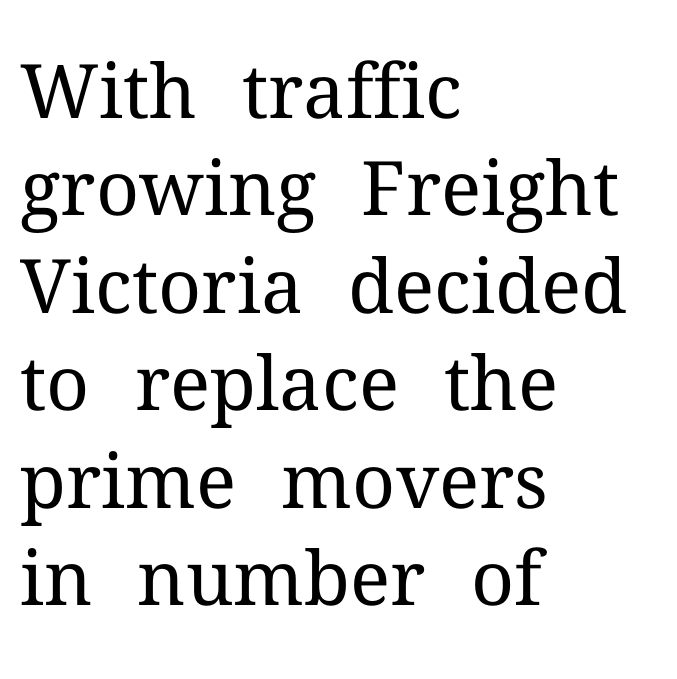
Ink coverage per letter is moderate at most. Tracking value appears to be zero — textbook default spacing. Line starts are locked; line ends wander. Are there feet on the stems? There are — it's a serif.
